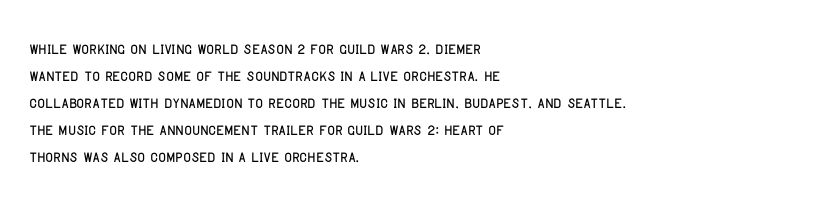
The image shows 21 px text type, upright; set left-aligned, normal line spacing (1.28x), normal letter spacing, not underlined.
